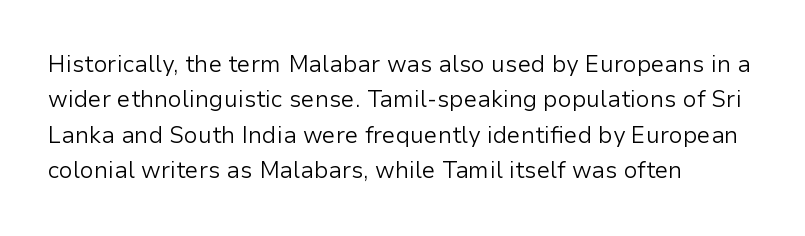
The image shows 23 px text type, upright; set left-aligned, normal line spacing (1.54x), normal letter spacing, not underlined.
